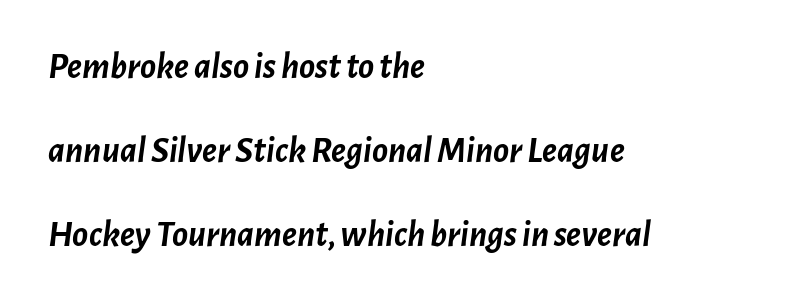
Q: Is the text bold? A: Yes.
Q: Is the text italic (slanted)? A: Yes, it leans right by about 7 degrees.
Q: Is the text underlined? A: No.
Q: How is the paragraph aligned? A: Left-aligned.
Q: Is the spacing between letters normal or unusually wide? A: Normal.
Q: Is the spacing between lines tight, normal or loose? A: Loose.
Q: Width (condensed, normal, or wide)? A: Normal.
Q: Stroke contrast? A: Low.
Q: x-height? A: Medium.
Q: Monospaced? A: No.
